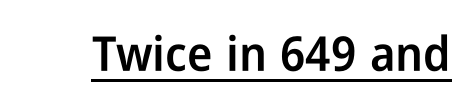
The image shows 48 px semibold, condensed sans-serif type, upright; set normal letter spacing, underlined; low stroke contrast and a medium x-height.
